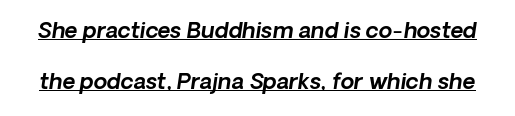
{"italic": "yes", "lean": "right", "slant_degrees": 8, "underline": "yes", "line_spacing": "loose", "line_spacing_ratio": 2.31, "letter_spacing": "normal", "letter_spacing_em": 0.0, "glyph_px": 22}
